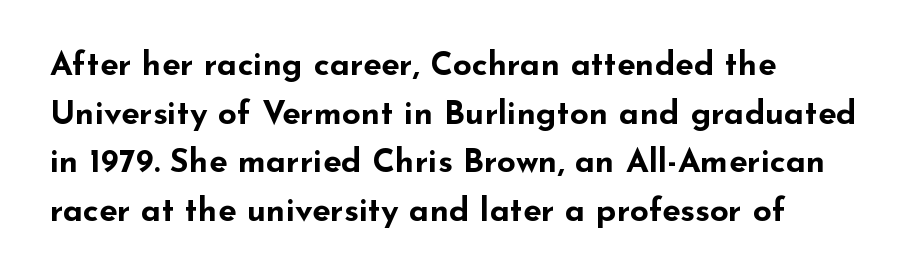
The image shows 33 px bold, wide sans-serif type, upright; set left-aligned, normal line spacing (1.47x), normal letter spacing, not underlined; low stroke contrast and a small x-height.
